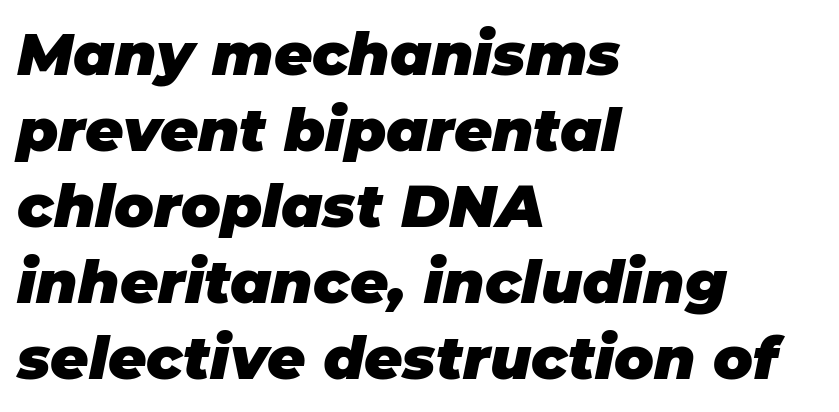
Q: Is the text bold? A: Yes.
Q: Is the text italic (slanted)? A: Yes, it leans right by about 11 degrees.
Q: Is the text underlined? A: No.
Q: How is the paragraph aligned? A: Left-aligned.
Q: Is the spacing between letters normal or unusually wide? A: Normal.
Q: Is the spacing between lines tight, normal or loose? A: Normal.
Q: Width (condensed, normal, or wide)? A: Normal.
Q: Stroke contrast? A: Low.
Q: x-height? A: Large.
Q: Monospaced? A: No.
